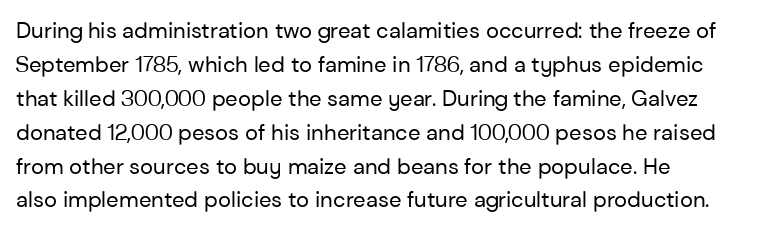
The image shows 22 px text type, upright; set left-aligned, normal line spacing (1.54x), normal letter spacing, not underlined.
